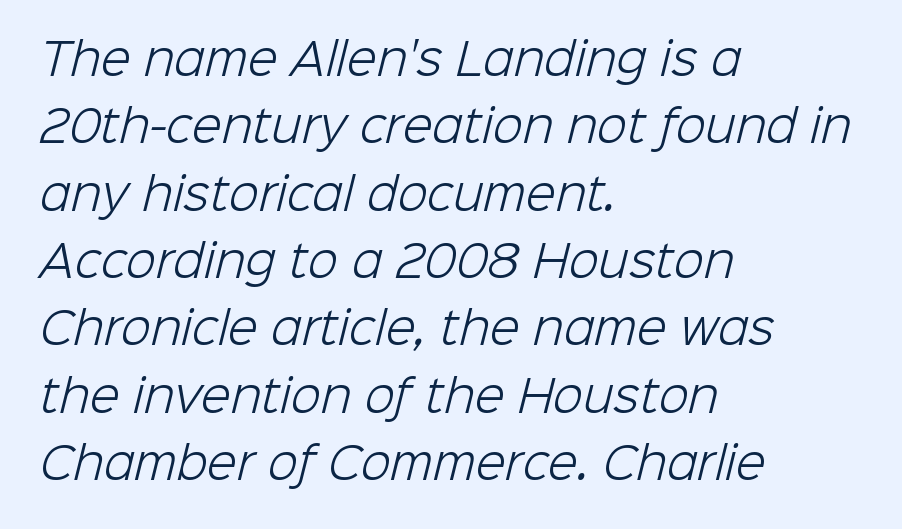
{"serif": "no", "bold": "no", "weight": "light", "width": "normal", "stroke_contrast": "low", "x_height": "medium", "monospaced": "no", "underline": "no", "align": "left", "line_spacing": "normal", "line_spacing_ratio": 1.53, "letter_spacing": "normal", "letter_spacing_em": 0.0, "glyph_px": 44}
